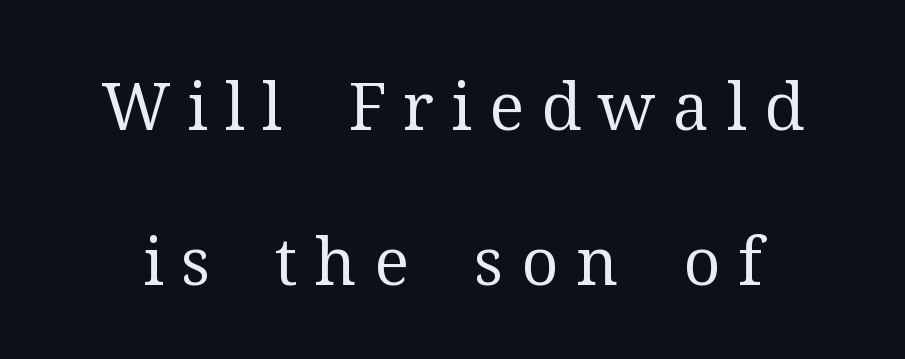
The image shows 66 px regular-weight serif type, upright; set loose line spacing (2.35x), unusually wide letter spacing (+0.26 em), not underlined; medium stroke contrast and a medium x-height.
